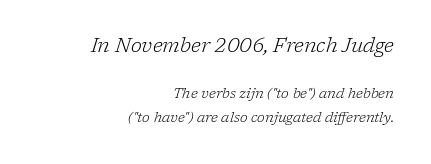
Q: Is the text bold? A: No.
Q: Is the text italic (slanted)? A: Yes, it leans right by about 17 degrees.
Q: Is the text underlined? A: No.
Q: How is the paragraph aligned? A: Right-aligned.
Q: Is the spacing between letters normal or unusually wide? A: Normal.
Q: Which block of text is set in a larger size, the first (top) or the second (bottom)? A: The first (top) one.
